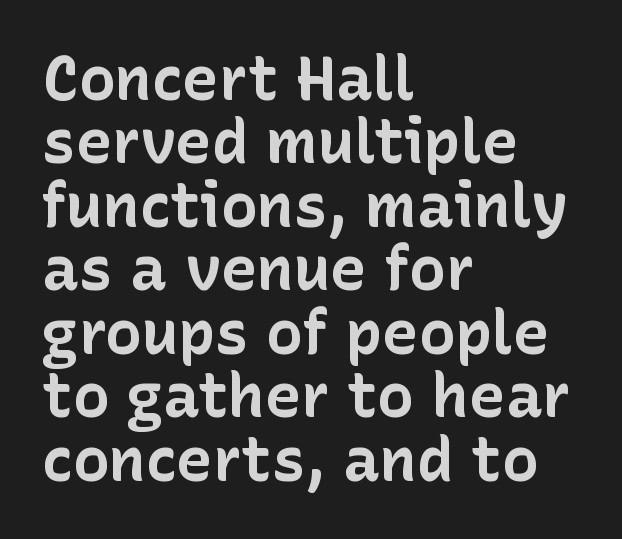
Any mark beneath the type? The region is blank. Typographic density is high because the face is bold. A roman cut, with each character standing at attention. Is this a fixed-width face? No — the glyphs have proportional, varying widths. Successive baselines arrive quickly, one right under another.
